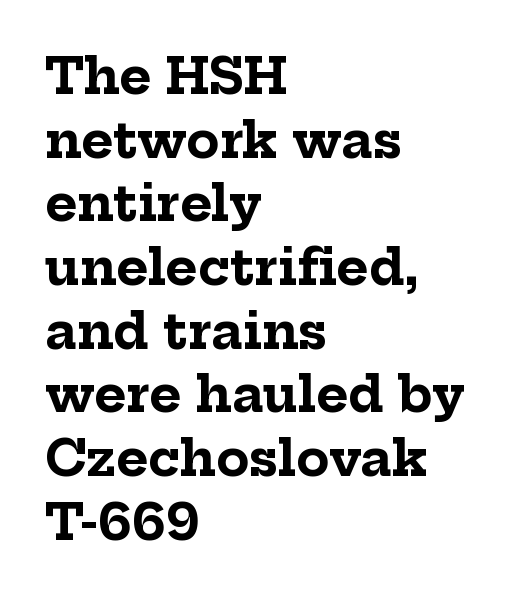
Q: Is the text bold? A: Yes.
Q: Is the text italic (slanted)? A: No, it is upright.
Q: Is the typeface a serif or a sans-serif typeface? A: Serif.
Q: Is the text underlined? A: No.
Q: How is the paragraph aligned? A: Left-aligned.
Q: Is the spacing between letters normal or unusually wide? A: Normal.
Q: Is the spacing between lines tight, normal or loose? A: Normal.
Q: Width (condensed, normal, or wide)? A: Normal.
Q: Stroke contrast? A: Low.
Q: x-height? A: Medium.
Q: Monospaced? A: No.
